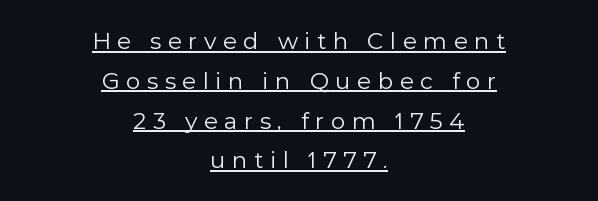
{"italic": "no", "bold": "no", "underline": "yes", "align": "center", "line_spacing_ratio": 1.73, "letter_spacing": "wide", "letter_spacing_em": 0.28, "glyph_px": 23}
